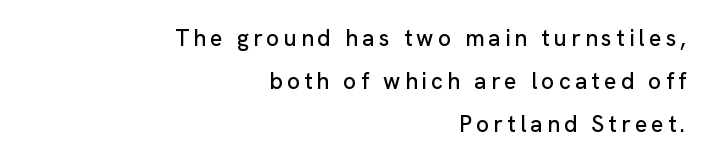
{"italic": "no", "underline": "no", "align": "right", "line_spacing_ratio": 1.87, "glyph_px": 23}
